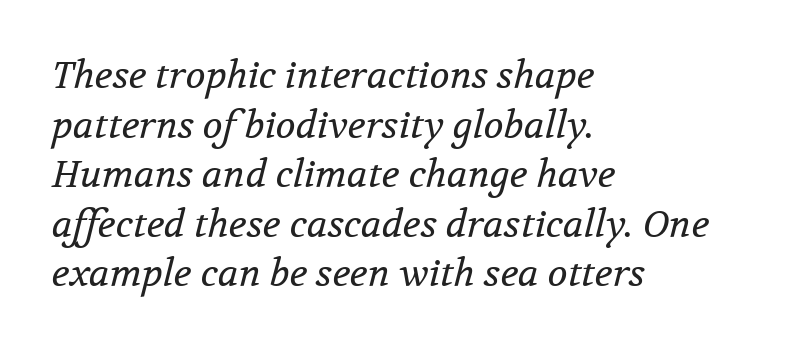
The image shows 37 px regular-weight serif type, italic (leaning right); set left-aligned, normal line spacing (1.34x), normal letter spacing, not underlined; medium stroke contrast and a medium x-height.
